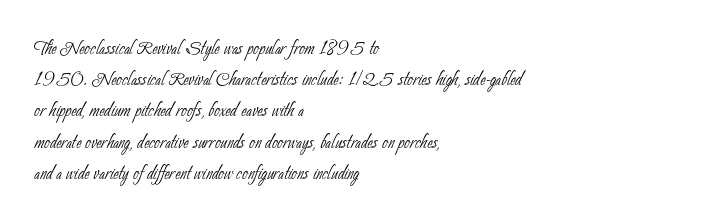
Q: Is the text bold? A: No.
Q: Is the text underlined? A: No.
Q: How is the paragraph aligned? A: Left-aligned.
Q: Is the spacing between letters normal or unusually wide? A: Normal.
Q: Is the spacing between lines tight, normal or loose? A: Normal.
